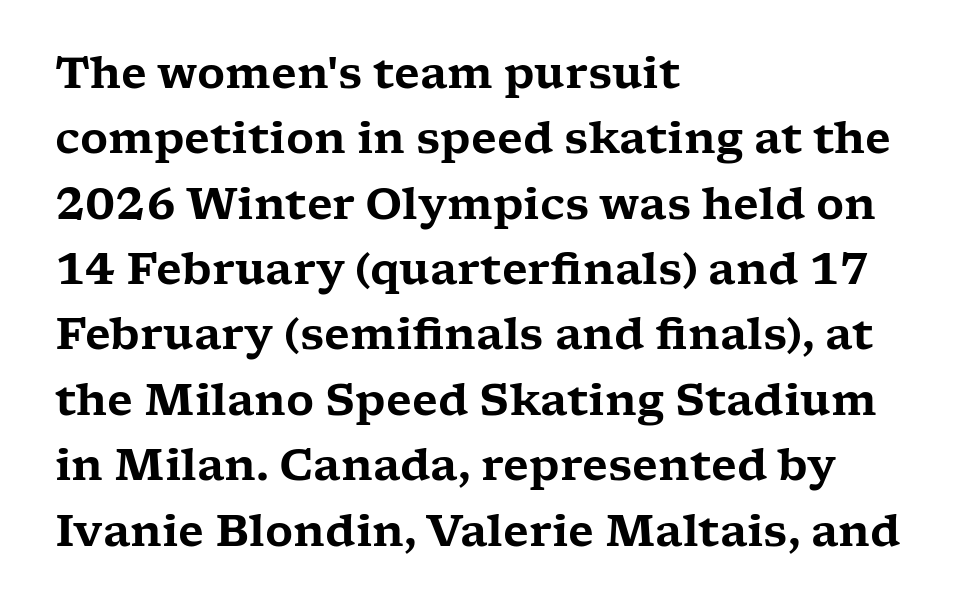
Just letters on the line, the space beneath them empty. Whoever set this chose a conventional vertical rhythm. Proportional: the letters do not fall into vertical columns. Is this a sans? No — the strokes have serifs. The passage shown has conventional tracking throughout. Ordinary non-slanted type is in use.
